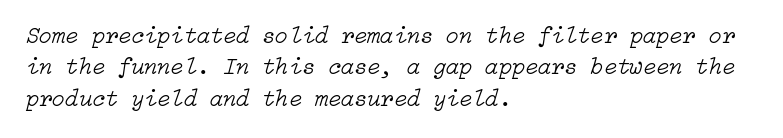
The image shows 24 px text type, italic (leaning right); set left-aligned, normal line spacing (1.31x), normal letter spacing, not underlined.
